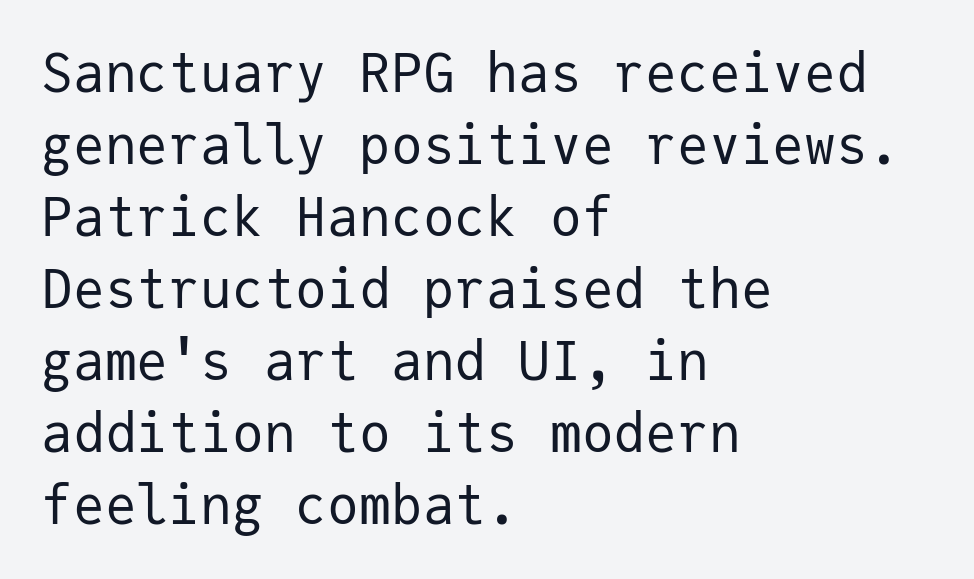
{"serif": "no", "italic": "no", "bold": "no", "weight": "regular", "width": "normal", "stroke_contrast": "low", "x_height": "medium", "monospaced": "yes", "underline": "no", "align": "left", "line_spacing": "normal", "line_spacing_ratio": 1.36, "letter_spacing": "normal", "letter_spacing_em": 0.0, "glyph_px": 53}
